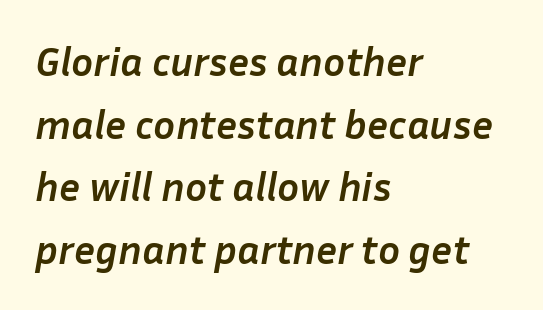
Q: Is the text bold? A: Yes.
Q: Is the text italic (slanted)? A: Yes, it leans right by about 10 degrees.
Q: Is the text underlined? A: No.
Q: How is the paragraph aligned? A: Left-aligned.
Q: Is the spacing between letters normal or unusually wide? A: Normal.
Q: Is the spacing between lines tight, normal or loose? A: Normal.
Q: Width (condensed, normal, or wide)? A: Normal.
Q: Stroke contrast? A: Low.
Q: x-height? A: Medium.
Q: Monospaced? A: No.
